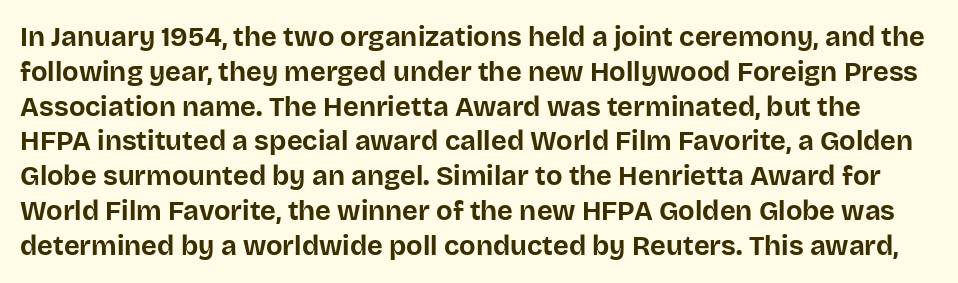
Style check: upright. Glance below the letters and you will spot only blank space. The characters look thick and weighty, a clear bold. How would I describe the line gaps? Plain and ordinary.
